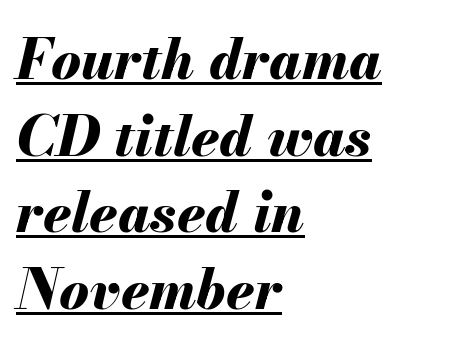
The image shows 56 px bold type, italic (leaning right); set left-aligned, normal line spacing (1.37x), normal letter spacing, underlined; medium stroke contrast and a small x-height.
